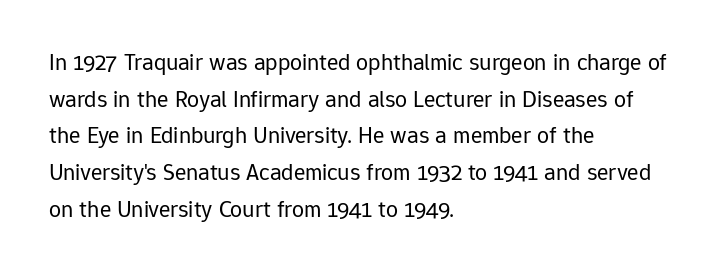
Q: Is the text bold? A: No.
Q: Is the text italic (slanted)? A: No, it is upright.
Q: Is the text underlined? A: No.
Q: How is the paragraph aligned? A: Left-aligned.
Q: Is the spacing between letters normal or unusually wide? A: Normal.
Q: Is the spacing between lines tight, normal or loose? A: Normal.
